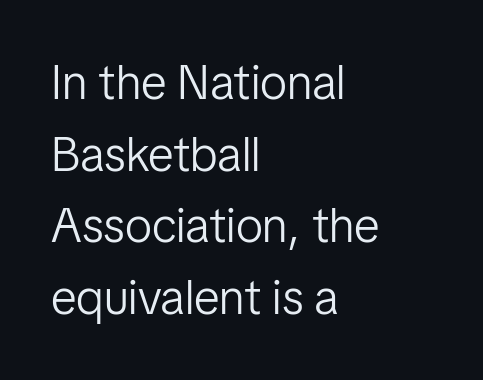
Q: Is the text bold? A: No.
Q: Is the text italic (slanted)? A: No, it is upright.
Q: Is the typeface a serif or a sans-serif typeface? A: Sans-serif.
Q: Is the text underlined? A: No.
Q: How is the paragraph aligned? A: Left-aligned.
Q: Is the spacing between letters normal or unusually wide? A: Normal.
Q: Is the spacing between lines tight, normal or loose? A: Normal.
Q: Width (condensed, normal, or wide)? A: Normal.
Q: Stroke contrast? A: Low.
Q: x-height? A: Medium.
Q: Monospaced? A: No.
